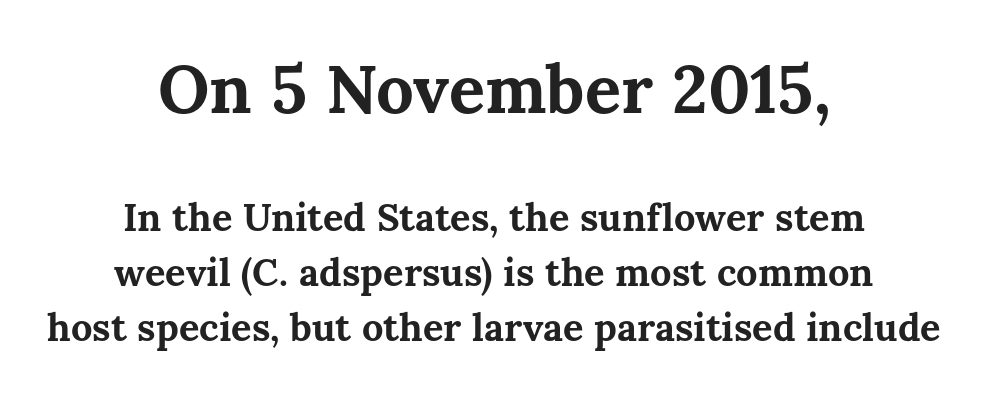
{"italic": "no", "bold": "yes", "weight": "bold", "width": "normal", "stroke_contrast": "medium", "x_height": "medium", "monospaced": "no", "underline": "no", "align": "center", "line_spacing": "normal", "line_spacing_ratio": 1.45, "letter_spacing": "normal", "letter_spacing_em": 0.0, "larger_block": "first", "size_ratio": 1.76, "glyph_px": 67}
